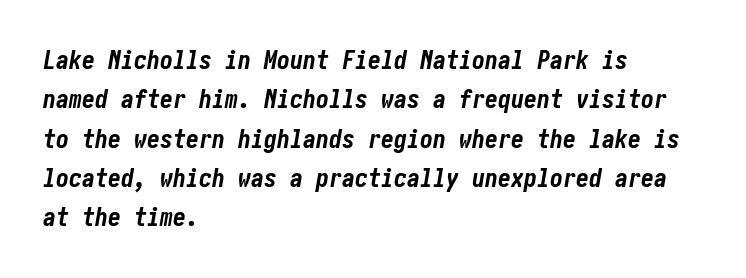
{"italic": "yes", "lean": "right", "slant_degrees": 10, "bold": "yes", "underline": "no", "align": "left", "line_spacing": "normal", "line_spacing_ratio": 1.51, "letter_spacing": "normal", "letter_spacing_em": 0.0, "glyph_px": 26}
